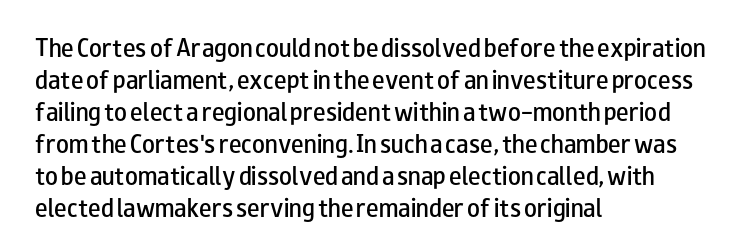
Q: Is the text bold? A: Semi-bold.
Q: Is the text italic (slanted)? A: No, it is upright.
Q: Is the text underlined? A: No.
Q: How is the paragraph aligned? A: Left-aligned.
Q: Is the spacing between letters normal or unusually wide? A: Normal.
Q: Is the spacing between lines tight, normal or loose? A: Normal.
